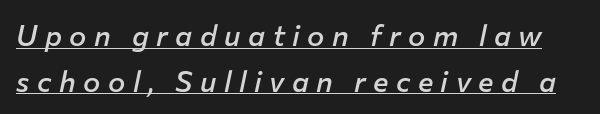
Q: Is the text bold? A: Semi-bold.
Q: Is the text italic (slanted)? A: Yes, it leans right by about 12 degrees.
Q: Is the text underlined? A: Yes.
Q: Is the spacing between letters normal or unusually wide? A: Unusually wide.
Q: Is the spacing between lines tight, normal or loose? A: Normal.
Q: Width (condensed, normal, or wide)? A: Normal.
Q: Stroke contrast? A: Low.
Q: x-height? A: Medium.
Q: Monospaced? A: No.
